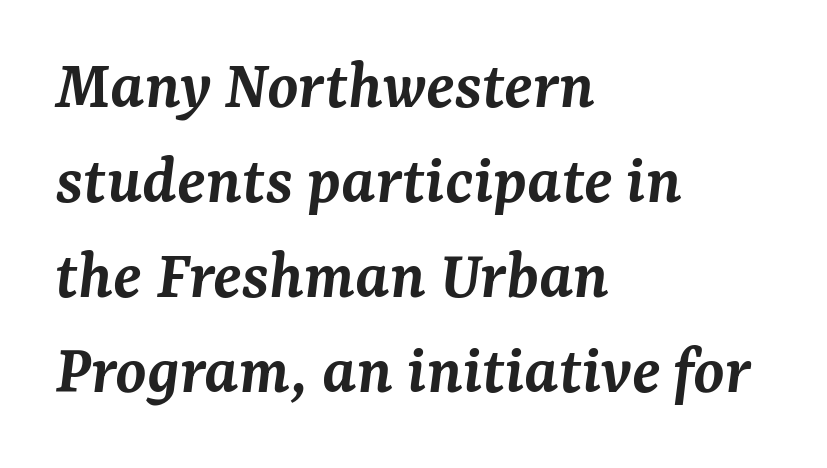
{"serif": "yes", "italic": "yes", "lean": "right", "slant_degrees": 7, "bold": "semi", "weight": "semibold", "width": "normal", "stroke_contrast": "medium", "x_height": "medium", "monospaced": "no", "underline": "no", "align": "left", "line_spacing": "normal", "line_spacing_ratio": 1.34, "letter_spacing": "normal", "letter_spacing_em": 0.0, "glyph_px": 71}
